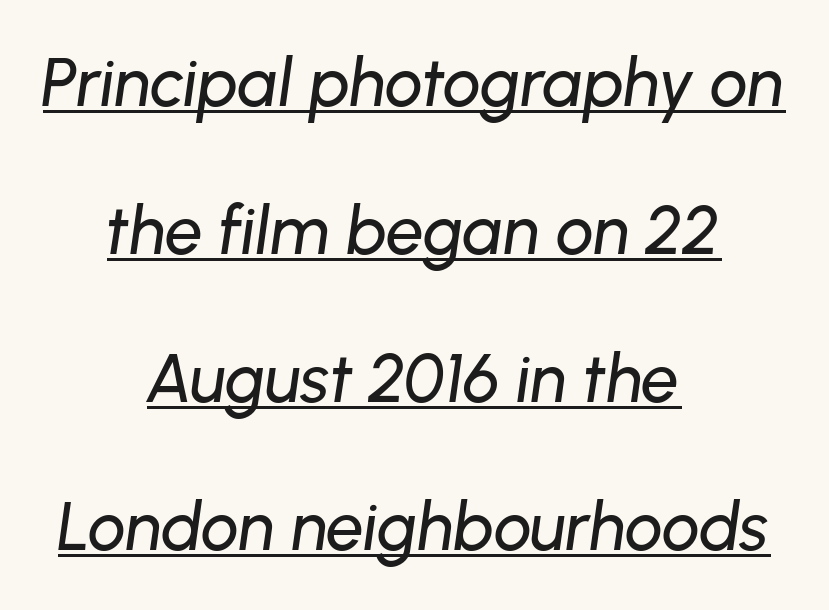
Is this a fixed-width face? No — the glyphs have proportional, varying widths. A student would call this center alignment; a typographer would say set centered. Check the space under the baseline: a stroke is drawn there. A typesetter would call this zero additional tracking.
